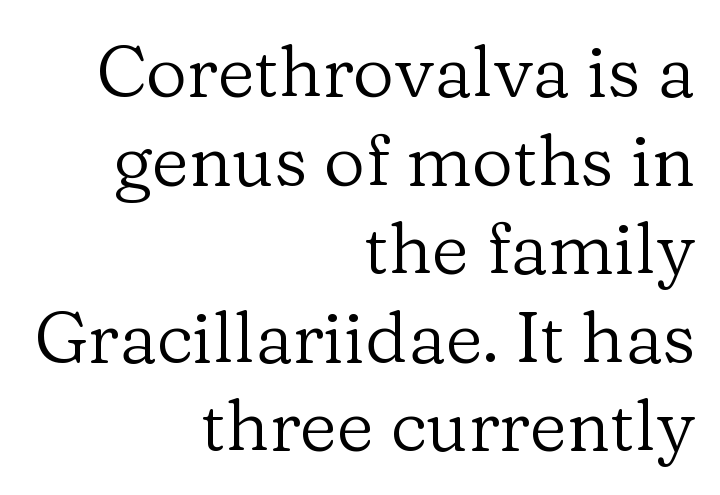
The image shows 72 px regular-weight serif type, upright; set right-aligned, line spacing 1.23x, normal letter spacing, not underlined; low stroke contrast and a medium x-height.
